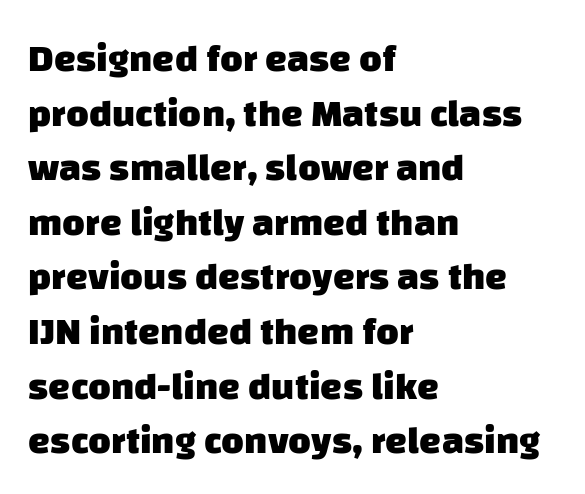
Inter-character spacing is left at the font's built-in metrics. Serif or sans? Sans — the stroke terminals are bare. Does the weight exceed regular? Yes, all the way to bold. Leading: standard. Visually the block forms a straight wall on the left and a jagged coastline on the right. Underline: absent.
